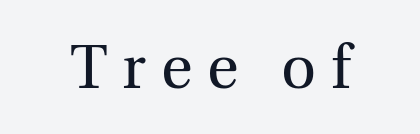
Q: Is the text bold? A: No.
Q: Is the text italic (slanted)? A: No, it is upright.
Q: Is the typeface a serif or a sans-serif typeface? A: Serif.
Q: Is the text underlined? A: No.
Q: Is the spacing between letters normal or unusually wide? A: Unusually wide.
Q: Width (condensed, normal, or wide)? A: Normal.
Q: x-height? A: Medium.
Q: Monospaced? A: No.
